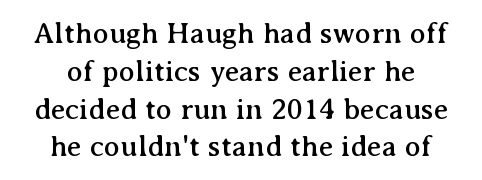
{"serif": "yes", "italic": "no", "width": "normal", "stroke_contrast": "medium", "x_height": "medium", "monospaced": "no", "underline": "no", "align": "center", "line_spacing": "normal", "line_spacing_ratio": 1.26, "letter_spacing": "normal", "letter_spacing_em": 0.0, "glyph_px": 30}
